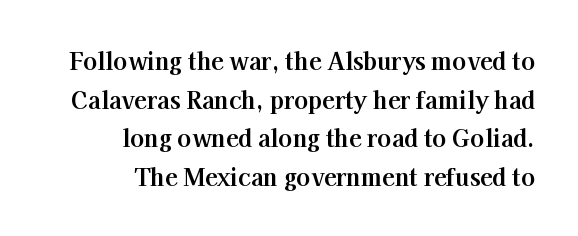
The image shows 23 px bold type, upright; set right-aligned, normal line spacing (1.68x), normal letter spacing, not underlined.
